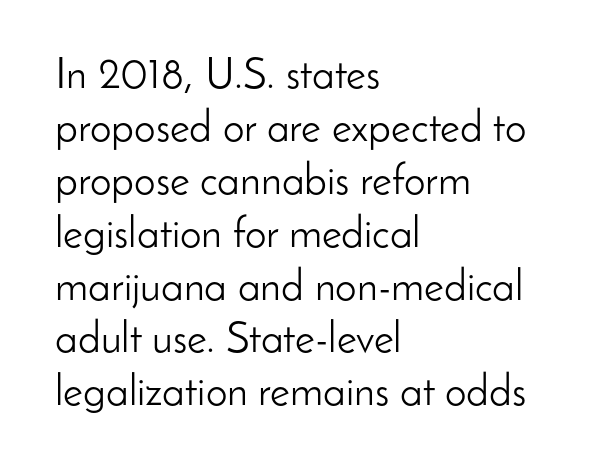
The image shows 43 px light sans-serif type, upright; set left-aligned, line spacing 1.23x, normal letter spacing, not underlined; low stroke contrast and a small x-height.
